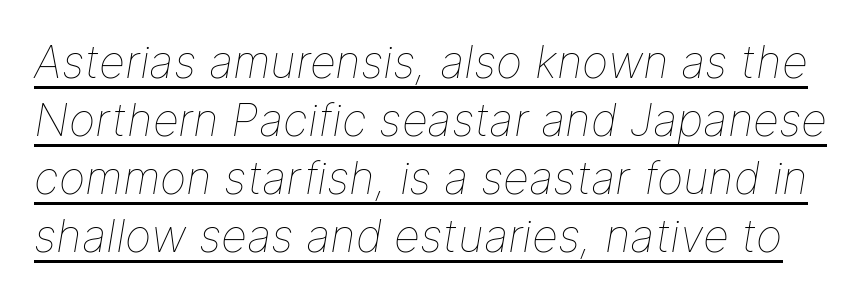
The image shows 45 px thin type, italic (leaning right); set normal line spacing (1.29x), normal letter spacing, underlined; low stroke contrast and a medium x-height.
